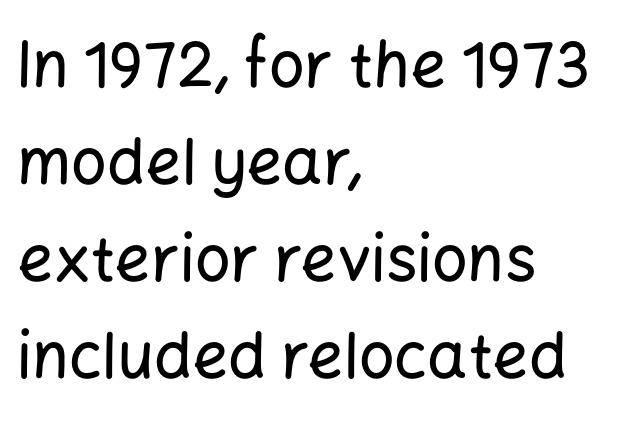
The image shows 63 px sans-serif type, upright; set left-aligned, normal line spacing (1.54x), normal letter spacing, not underlined; low stroke contrast and a medium x-height.
